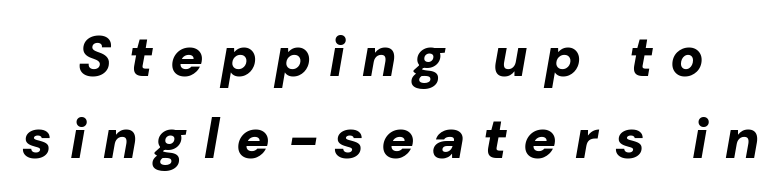
The image shows 56 px bold type, italic (leaning right); set normal line spacing (1.46x), unusually wide letter spacing (+0.31 em), not underlined; low stroke contrast and a medium x-height.
